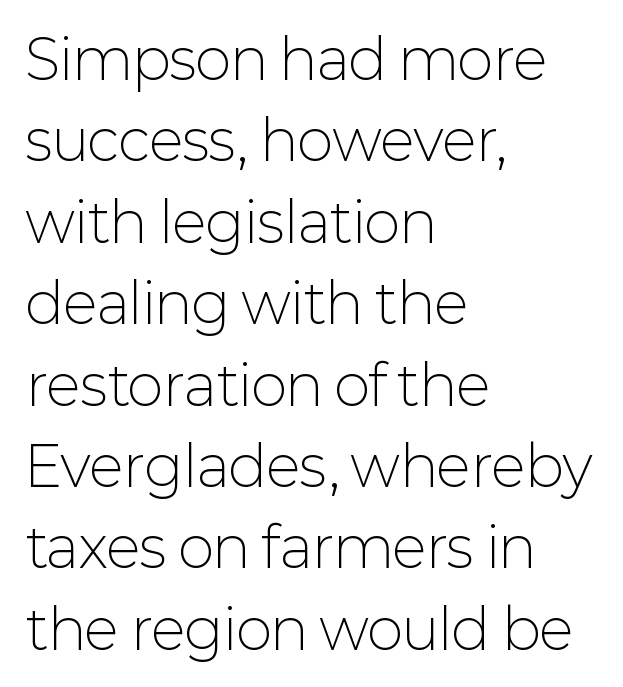
Q: Is the text bold? A: No.
Q: Is the text italic (slanted)? A: No, it is upright.
Q: Is the typeface a serif or a sans-serif typeface? A: Sans-serif.
Q: Is the text underlined? A: No.
Q: How is the paragraph aligned? A: Left-aligned.
Q: Is the spacing between letters normal or unusually wide? A: Normal.
Q: Is the spacing between lines tight, normal or loose? A: Normal.
Q: Width (condensed, normal, or wide)? A: Normal.
Q: Stroke contrast? A: Low.
Q: x-height? A: Medium.
Q: Monospaced? A: No.
